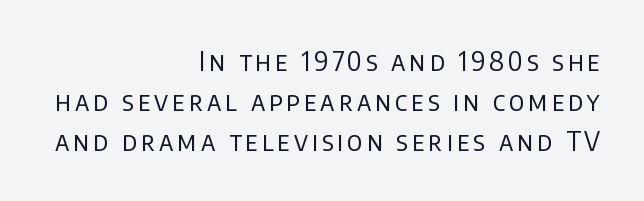
The image shows 26 px text type, upright; set right-aligned, normal line spacing (1.53x), not underlined.
